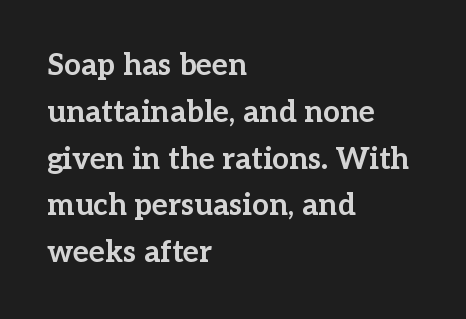
{"serif": "yes", "italic": "no", "bold": "yes", "weight": "bold", "width": "normal", "stroke_contrast": "low", "x_height": "medium", "monospaced": "no", "underline": "no", "align": "left", "line_spacing": "normal", "line_spacing_ratio": 1.56, "letter_spacing": "normal", "letter_spacing_em": 0.0, "glyph_px": 30}
